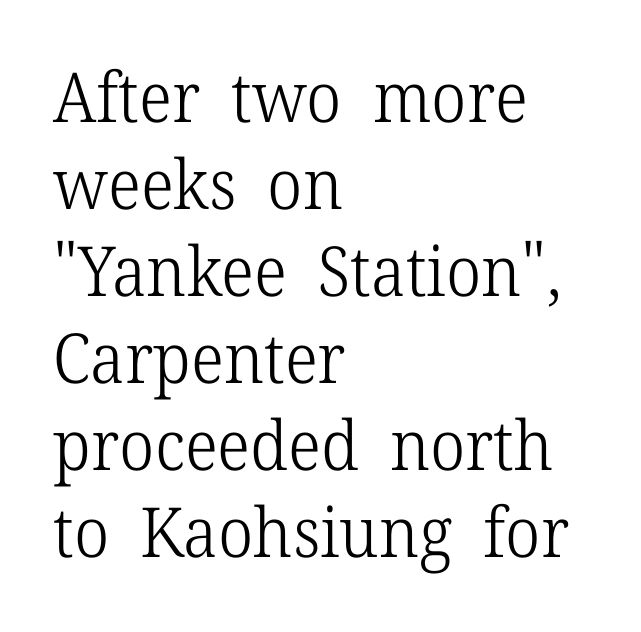
{"serif": "yes", "italic": "no", "bold": "no", "weight": "light", "width": "normal", "stroke_contrast": "low", "x_height": "medium", "monospaced": "no", "underline": "no", "align": "left", "line_spacing": "normal", "line_spacing_ratio": 1.26, "letter_spacing": "normal", "letter_spacing_em": 0.0, "glyph_px": 69}
